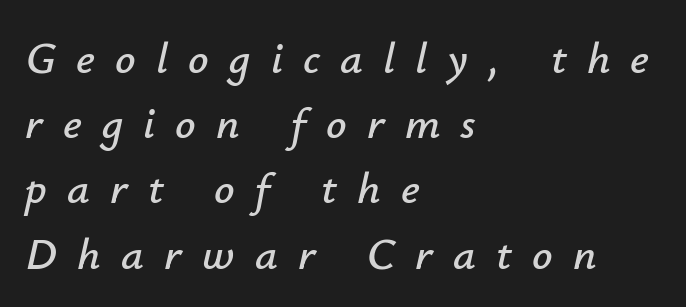
Words float on clear page, feet unadorned. Emphasis-style slanted type is in use. Line spacing here is normal. A classic flush-left, rag-right setting is used for this passage. A typesetter would call this proportional, since set widths differ per character. Words appear elongated and porous because spacing is wide.
